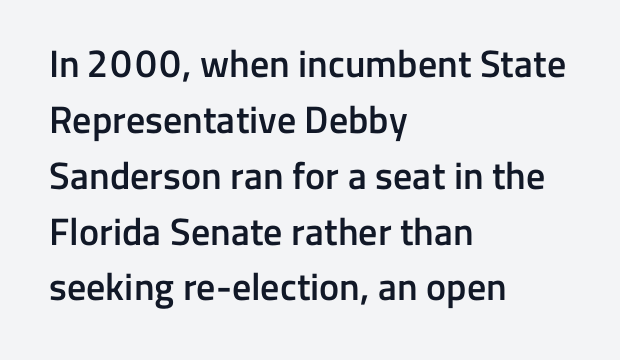
{"serif": "no", "italic": "no", "bold": "semi", "weight": "semibold", "width": "normal", "stroke_contrast": "low", "x_height": "medium", "monospaced": "no", "underline": "no", "align": "left", "line_spacing": "normal", "line_spacing_ratio": 1.47, "letter_spacing": "normal", "letter_spacing_em": 0.0, "glyph_px": 38}
